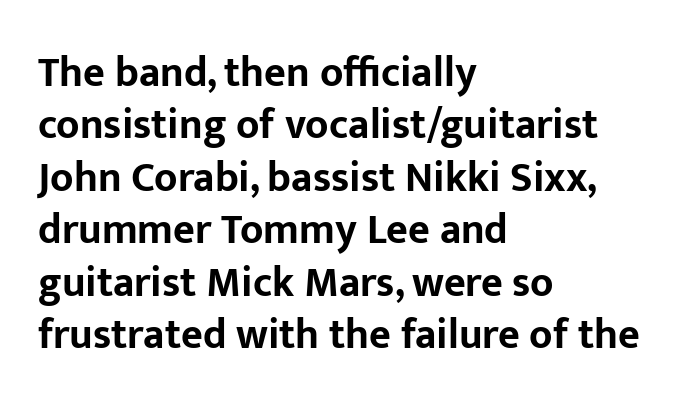
The image shows 42 px bold sans-serif type, upright; set left-aligned, normal line spacing (1.25x), normal letter spacing, not underlined; low stroke contrast and a medium x-height.
